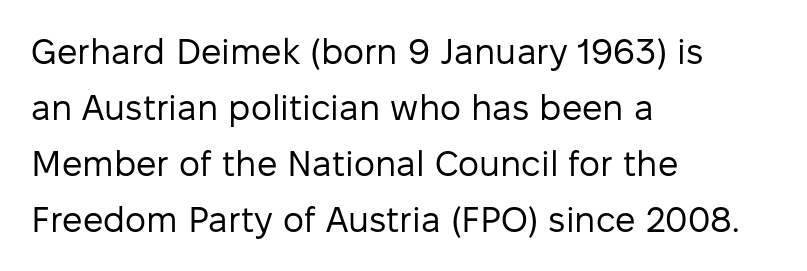
Q: Is the text bold? A: No.
Q: Is the text italic (slanted)? A: No, it is upright.
Q: Is the typeface a serif or a sans-serif typeface? A: Sans-serif.
Q: Is the text underlined? A: No.
Q: How is the paragraph aligned? A: Left-aligned.
Q: Is the spacing between letters normal or unusually wide? A: Normal.
Q: Is the spacing between lines tight, normal or loose? A: Normal.
Q: Width (condensed, normal, or wide)? A: Normal.
Q: Stroke contrast? A: Low.
Q: x-height? A: Medium.
Q: Monospaced? A: No.
